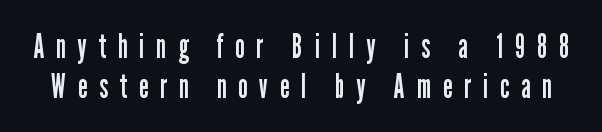
The image shows 34 px regular-weight, condensed sans-serif type, upright; set line spacing 1.19x, unusually wide letter spacing (+0.36 em), not underlined; low stroke contrast and a medium x-height.
